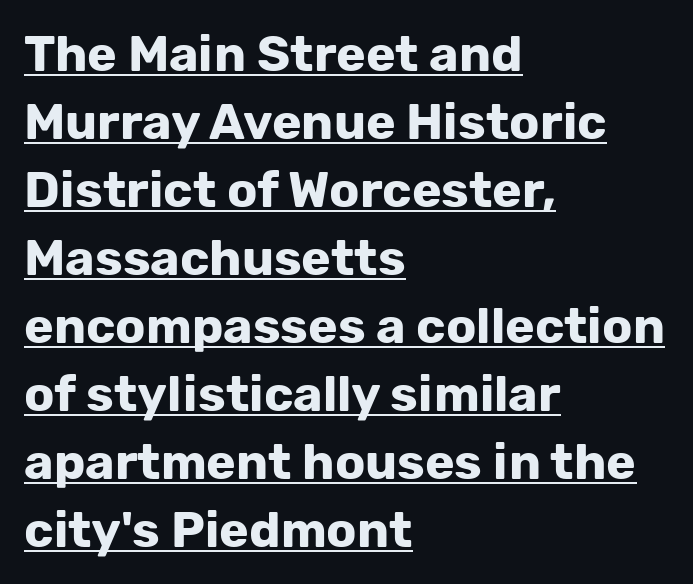
Q: Is the text bold? A: Yes.
Q: Is the text italic (slanted)? A: No, it is upright.
Q: Is the typeface a serif or a sans-serif typeface? A: Sans-serif.
Q: Is the text underlined? A: Yes.
Q: How is the paragraph aligned? A: Left-aligned.
Q: Is the spacing between letters normal or unusually wide? A: Normal.
Q: Is the spacing between lines tight, normal or loose? A: Normal.
Q: Width (condensed, normal, or wide)? A: Normal.
Q: Stroke contrast? A: Low.
Q: x-height? A: Medium.
Q: Monospaced? A: No.
